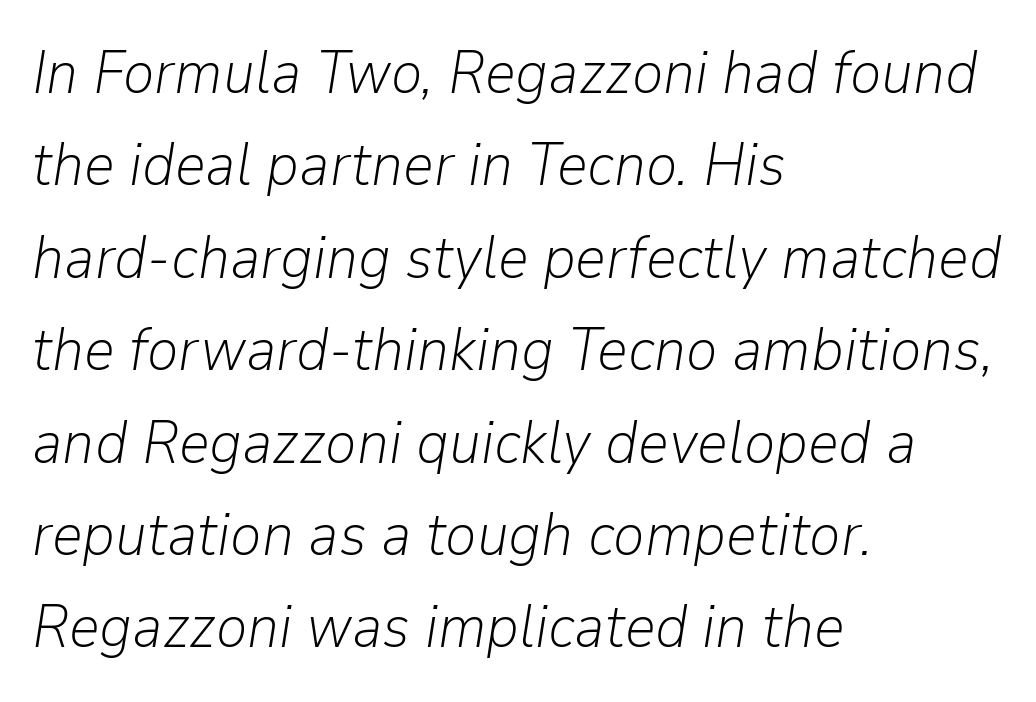
The image shows 60 px light type, italic (leaning right); set left-aligned, normal line spacing (1.54x), normal letter spacing, not underlined; low stroke contrast and a medium x-height.
